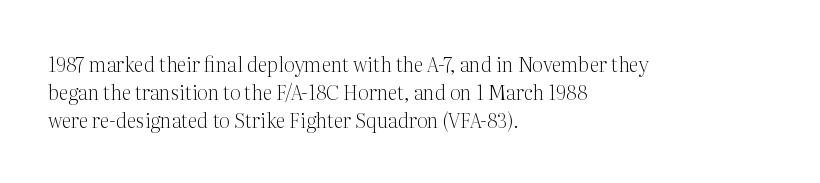
A roman cut, with each character standing at attention. Compared with a centered layout, this one pins lines to the left instead. Evenly set lines give the paragraph a standard silhouette. Heft: none added — not bold. The baseline area is clear.
